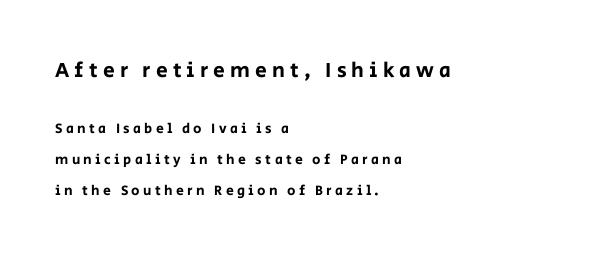
Q: Is the text italic (slanted)? A: No, it is upright.
Q: Is the text underlined? A: No.
Q: How is the paragraph aligned? A: Left-aligned.
Q: Is the spacing between letters normal or unusually wide? A: Unusually wide.
Q: Is the spacing between lines tight, normal or loose? A: Loose.
Q: Which block of text is set in a larger size, the first (top) or the second (bottom)? A: The first (top) one.
